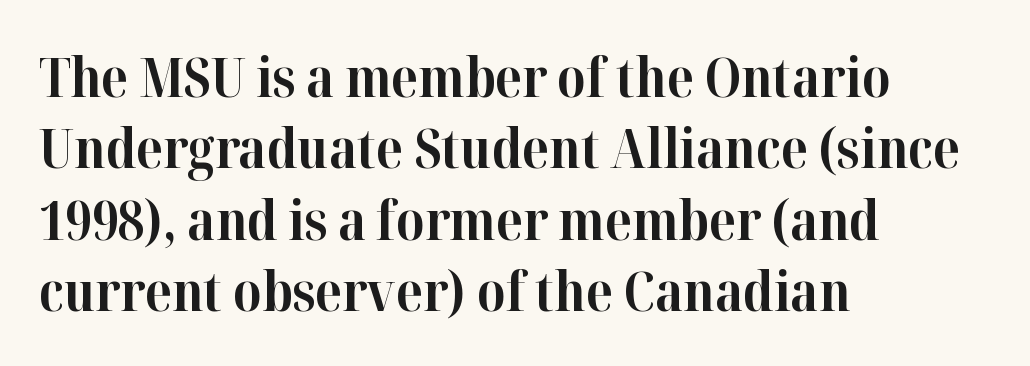
{"serif": "yes", "italic": "no", "bold": "yes", "weight": "bold", "width": "normal", "stroke_contrast": "high", "x_height": "medium", "monospaced": "no", "underline": "no", "align": "left", "line_spacing": "normal", "line_spacing_ratio": 1.32, "letter_spacing": "normal", "letter_spacing_em": 0.0, "glyph_px": 54}
